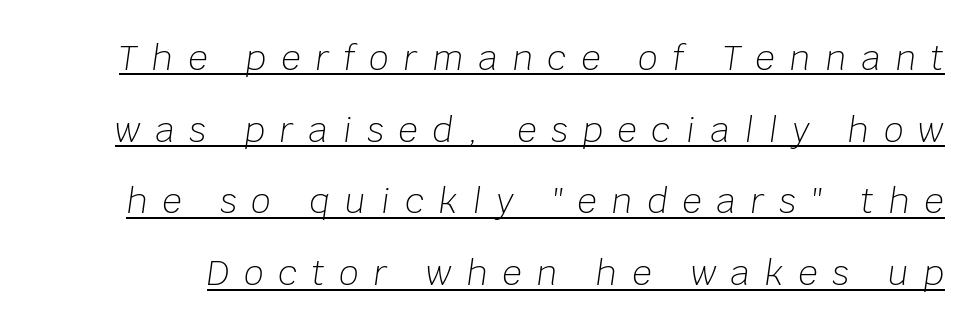
Q: Is the text bold? A: No.
Q: Is the text italic (slanted)? A: Yes, it leans right by about 8 degrees.
Q: Is the text underlined? A: Yes.
Q: Is the spacing between letters normal or unusually wide? A: Unusually wide.
Q: Is the spacing between lines tight, normal or loose? A: Loose.
Q: Width (condensed, normal, or wide)? A: Normal.
Q: Stroke contrast? A: Low.
Q: x-height? A: Large.
Q: Monospaced? A: No.
